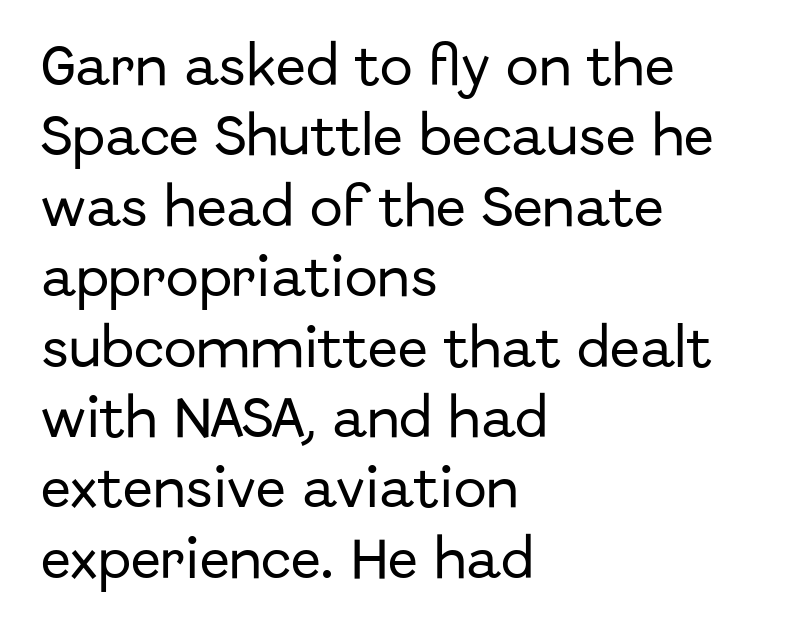
Q: Is the text italic (slanted)? A: No, it is upright.
Q: Is the typeface a serif or a sans-serif typeface? A: Sans-serif.
Q: Is the text underlined? A: No.
Q: How is the paragraph aligned? A: Left-aligned.
Q: Is the spacing between letters normal or unusually wide? A: Normal.
Q: Is the spacing between lines tight, normal or loose? A: Normal.
Q: Width (condensed, normal, or wide)? A: Normal.
Q: Stroke contrast? A: Low.
Q: x-height? A: Medium.
Q: Monospaced? A: No.
